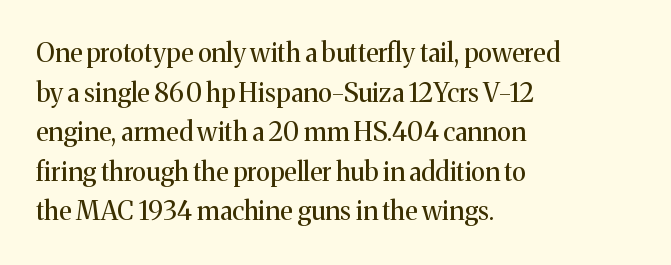
{"italic": "no", "bold": "no", "underline": "no", "align": "left", "line_spacing": "normal", "line_spacing_ratio": 1.52, "letter_spacing": "normal", "letter_spacing_em": 0.0, "glyph_px": 26}
